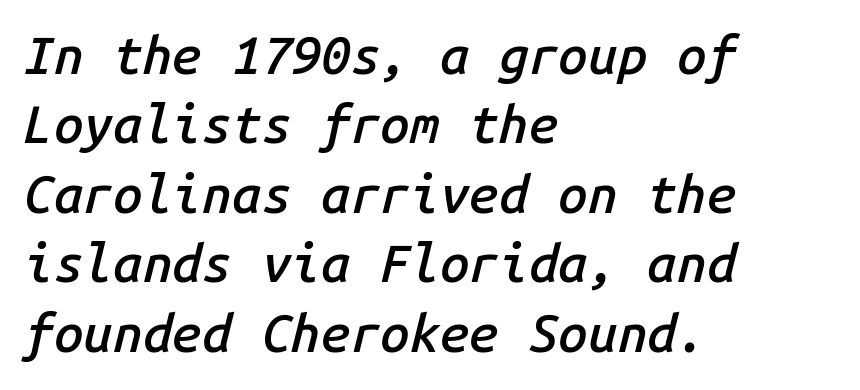
{"italic": "yes", "lean": "right", "slant_degrees": 14, "bold": "semi", "weight": "semibold", "width": "normal", "stroke_contrast": "low", "x_height": "medium", "monospaced": "yes", "underline": "no", "align": "left", "line_spacing": "normal", "line_spacing_ratio": 1.31, "letter_spacing": "normal", "letter_spacing_em": 0.0, "glyph_px": 53}
